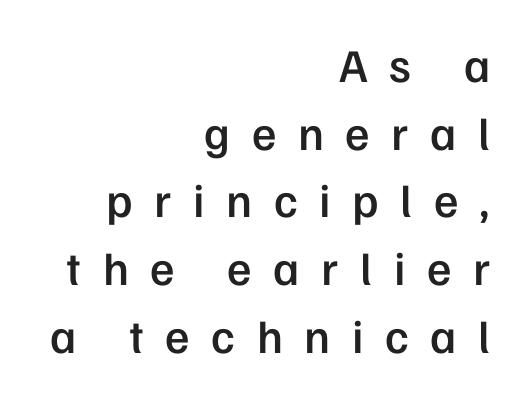
{"serif": "no", "italic": "no", "bold": "semi", "weight": "semibold", "width": "normal", "stroke_contrast": "low", "x_height": "medium", "monospaced": "no", "underline": "no", "align": "right", "line_spacing": "normal", "line_spacing_ratio": 1.44, "letter_spacing": "wide", "letter_spacing_em": 0.46, "glyph_px": 47}
